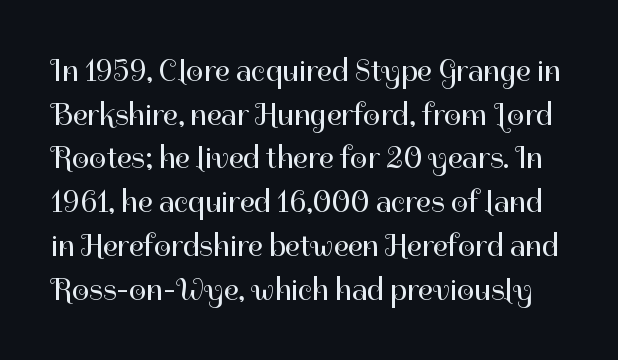
{"serif": "no", "italic": "no", "bold": "no", "weight": "regular", "width": "normal", "stroke_contrast": "high", "x_height": "medium", "monospaced": "no", "underline": "no", "line_spacing": "normal", "line_spacing_ratio": 1.41, "letter_spacing": "normal", "letter_spacing_em": 0.0, "glyph_px": 31}
